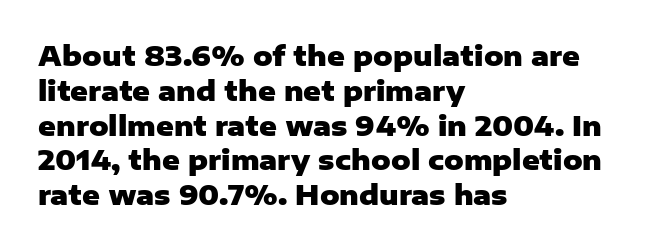
The image shows 27 px bold type, upright; set left-aligned, normal line spacing (1.29x), normal letter spacing, not underlined.
